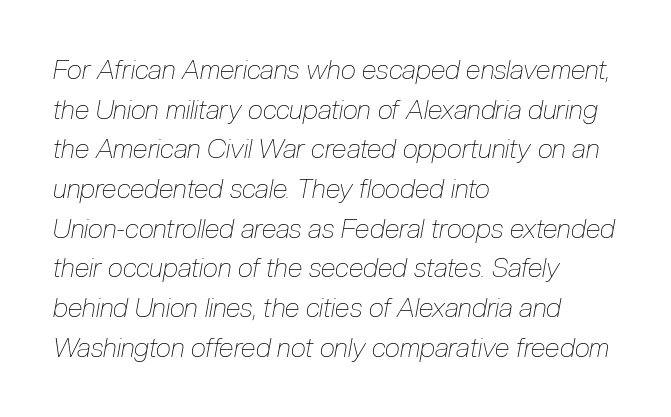
The image shows 27 px text type, italic (leaning right); set left-aligned, normal line spacing (1.47x), normal letter spacing, not underlined.
